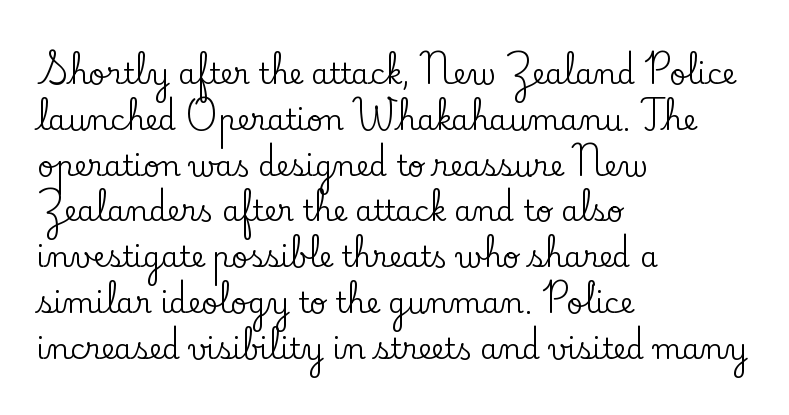
Typeset ragged right — the left edge is the straight one. This rendering features lettering with no underline. Think of a printed novel: that variable character pitch is what you see here. Designer's note — italics off, roman on. The horizontal fit of the characters is conventional and even. Interline gaps are of average width in this sample.
